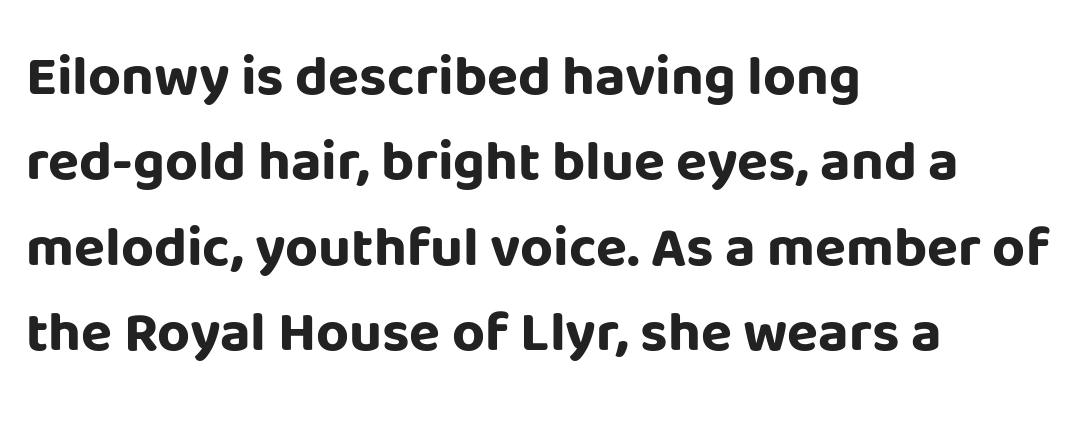
{"serif": "no", "italic": "no", "bold": "yes", "weight": "bold", "width": "normal", "stroke_contrast": "low", "x_height": "large", "monospaced": "no", "underline": "no", "align": "left", "line_spacing": "normal", "line_spacing_ratio": 1.5, "letter_spacing": "normal", "letter_spacing_em": 0.0, "glyph_px": 57}
